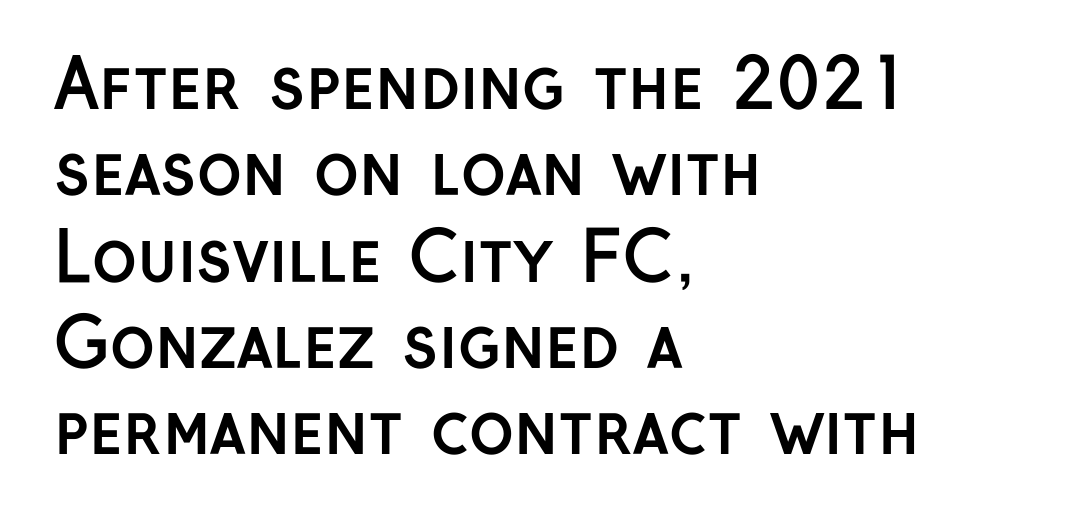
Where is the straight margin? On the left. A typesetter would call this proportional, since set widths differ per character. Horizontal bands of white between lines are of average thickness. Here the glyphs are tracked normally, forming tight word shapes. Each glyph is drawn with heavy, bold strokes. Descender tails drop into unmarked territory.
